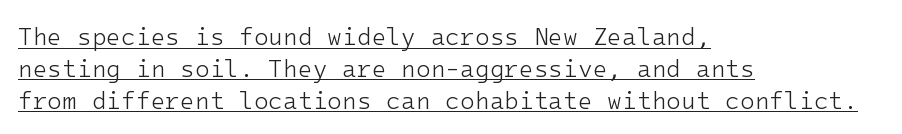
Q: Is the text bold? A: No.
Q: Is the text italic (slanted)? A: No, it is upright.
Q: Is the text underlined? A: Yes.
Q: How is the paragraph aligned? A: Left-aligned.
Q: Is the spacing between letters normal or unusually wide? A: Normal.
Q: Is the spacing between lines tight, normal or loose? A: Normal.
